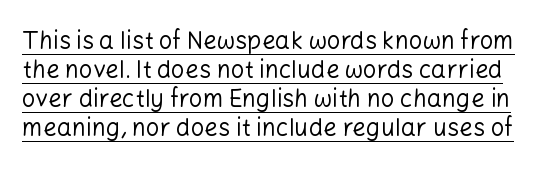
Ordinary non-slanted type is in use. Decoration check: the copy is underlined. Weight: in the light-to-regular range. Each word holds together tightly as a unit, with standard inter-letter gaps.
